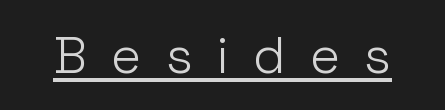
Q: Is the text bold? A: No.
Q: Is the text italic (slanted)? A: No, it is upright.
Q: Is the typeface a serif or a sans-serif typeface? A: Sans-serif.
Q: Is the text underlined? A: Yes.
Q: Is the spacing between letters normal or unusually wide? A: Unusually wide.
Q: Width (condensed, normal, or wide)? A: Normal.
Q: Stroke contrast? A: Low.
Q: x-height? A: Medium.
Q: Monospaced? A: No.
